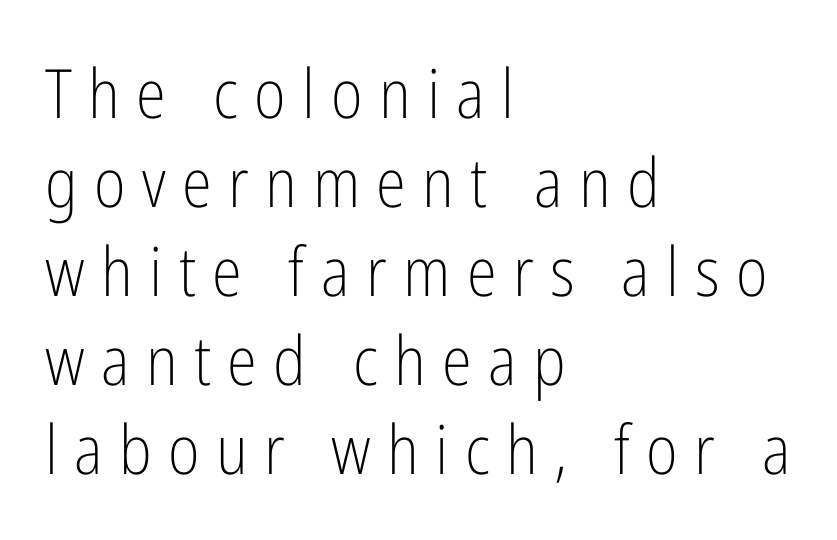
{"serif": "no", "italic": "no", "bold": "no", "weight": "light", "width": "condensed", "stroke_contrast": "low", "x_height": "medium", "monospaced": "no", "underline": "no", "align": "left", "line_spacing": "normal", "line_spacing_ratio": 1.31, "letter_spacing": "wide", "letter_spacing_em": 0.24, "glyph_px": 68}
